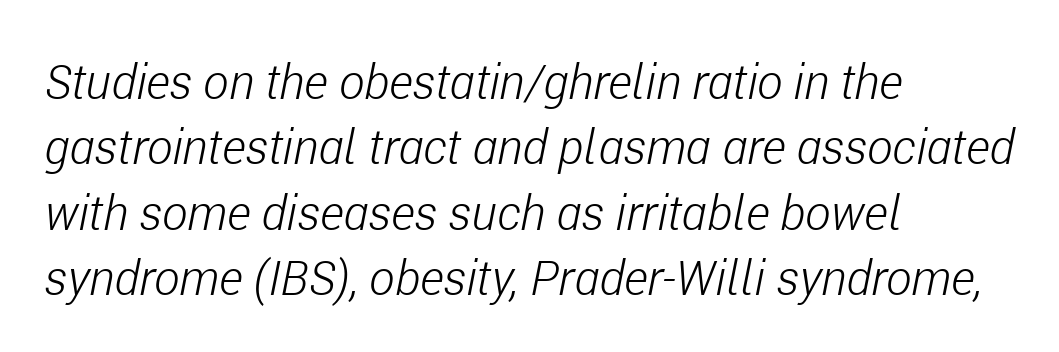
{"italic": "yes", "lean": "right", "slant_degrees": 11, "bold": "no", "weight": "light", "width": "condensed", "stroke_contrast": "low", "x_height": "medium", "monospaced": "no", "underline": "no", "align": "left", "line_spacing": "normal", "line_spacing_ratio": 1.36, "letter_spacing": "normal", "letter_spacing_em": 0.0, "glyph_px": 48}
